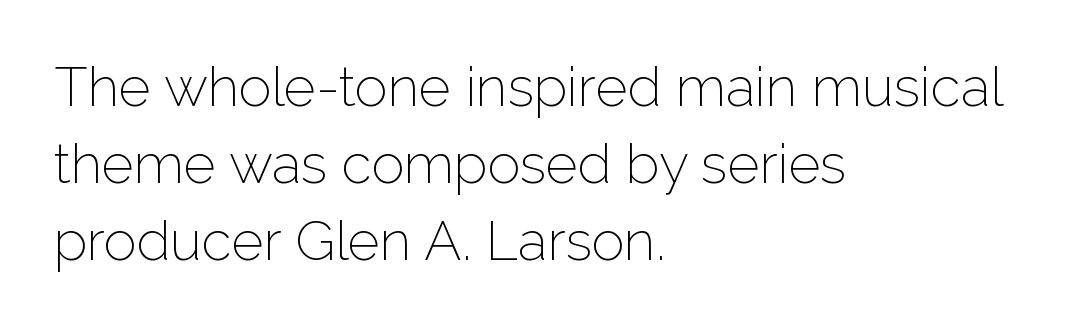
Q: Is the text bold? A: No.
Q: Is the text italic (slanted)? A: No, it is upright.
Q: Is the typeface a serif or a sans-serif typeface? A: Sans-serif.
Q: Is the text underlined? A: No.
Q: How is the paragraph aligned? A: Left-aligned.
Q: Is the spacing between letters normal or unusually wide? A: Normal.
Q: Is the spacing between lines tight, normal or loose? A: Normal.
Q: Width (condensed, normal, or wide)? A: Normal.
Q: Stroke contrast? A: Low.
Q: x-height? A: Medium.
Q: Monospaced? A: No.
